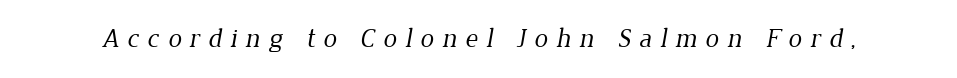
The image shows 27 px text type; set unusually wide letter spacing (+0.31 em), not underlined.
